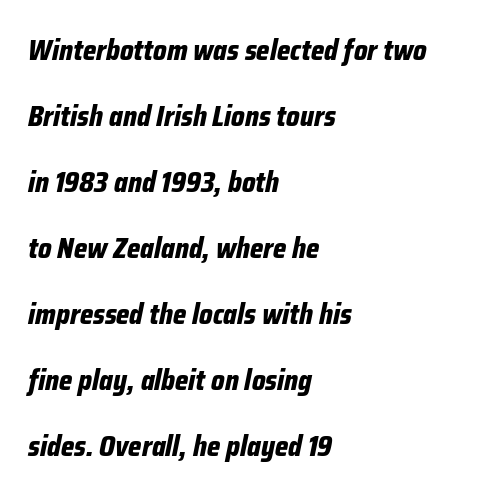
Q: Is the text bold? A: Yes.
Q: Is the text italic (slanted)? A: Yes, it leans right by about 12 degrees.
Q: Is the text underlined? A: No.
Q: How is the paragraph aligned? A: Left-aligned.
Q: Is the spacing between letters normal or unusually wide? A: Normal.
Q: Is the spacing between lines tight, normal or loose? A: Loose.
Q: Width (condensed, normal, or wide)? A: Condensed.
Q: Stroke contrast? A: Low.
Q: x-height? A: Medium.
Q: Monospaced? A: No.
